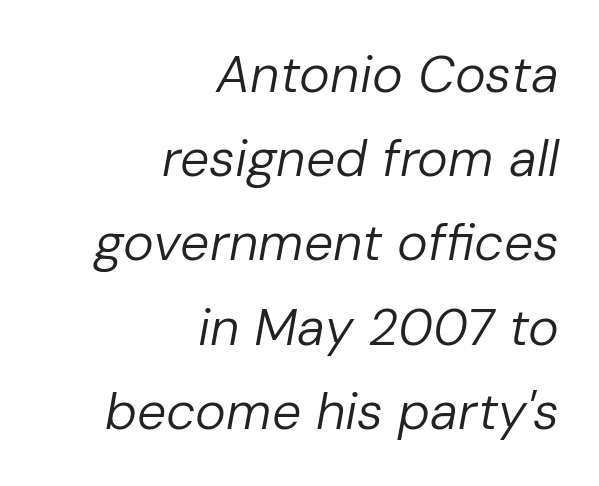
{"italic": "yes", "lean": "right", "slant_degrees": 10, "bold": "no", "weight": "regular", "width": "normal", "stroke_contrast": "low", "x_height": "medium", "monospaced": "no", "underline": "no", "align": "right", "line_spacing": "normal", "line_spacing_ratio": 1.62, "letter_spacing": "normal", "letter_spacing_em": 0.0, "glyph_px": 52}
